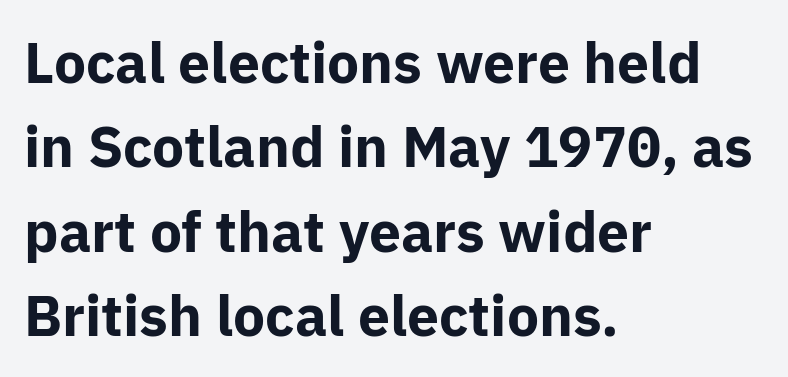
The characters display no serif detailing; their extremities are plain. Each row of text sits above clean, open space. Looks like regular typesetting: each glyph gets only the width it needs. Short note: letters normally spaced.
